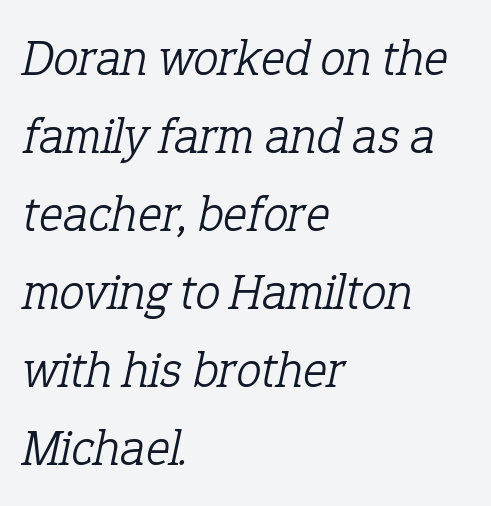
Q: Is the text bold? A: No.
Q: Is the text italic (slanted)? A: Yes, it leans right by about 12 degrees.
Q: Is the typeface a serif or a sans-serif typeface? A: Serif.
Q: Is the text underlined? A: No.
Q: How is the paragraph aligned? A: Left-aligned.
Q: Is the spacing between letters normal or unusually wide? A: Normal.
Q: Is the spacing between lines tight, normal or loose? A: Normal.
Q: Width (condensed, normal, or wide)? A: Normal.
Q: Stroke contrast? A: Low.
Q: x-height? A: Medium.
Q: Monospaced? A: No.
